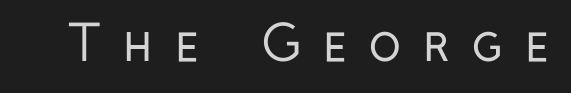
The image shows 48 px regular-weight, condensed sans-serif type, upright; set unusually wide letter spacing (+0.46 em), not underlined; low stroke contrast and a medium x-height.
